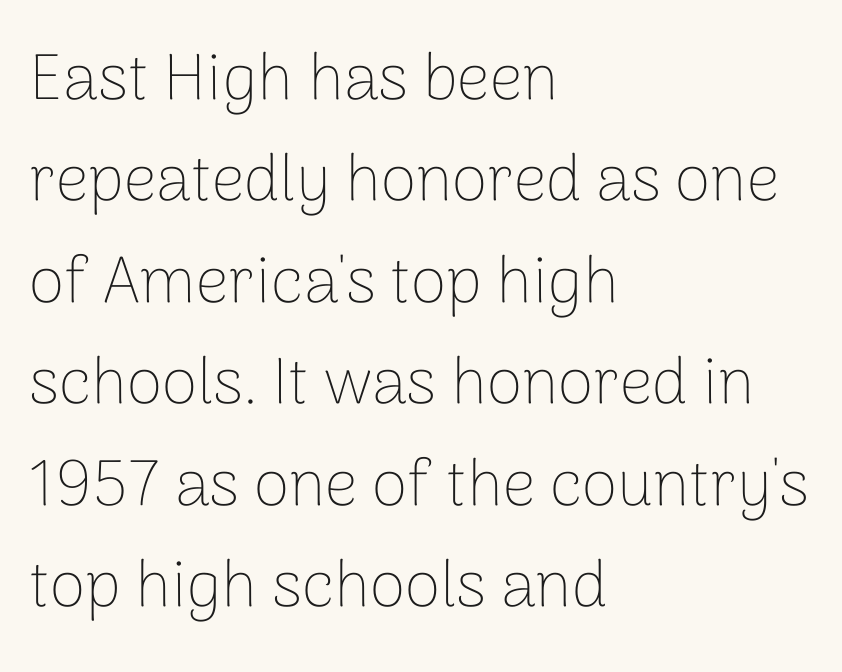
Q: Is the text bold? A: No.
Q: Is the text italic (slanted)? A: No, it is upright.
Q: Is the typeface a serif or a sans-serif typeface? A: Sans-serif.
Q: Is the text underlined? A: No.
Q: How is the paragraph aligned? A: Left-aligned.
Q: Is the spacing between letters normal or unusually wide? A: Normal.
Q: Is the spacing between lines tight, normal or loose? A: Normal.
Q: Width (condensed, normal, or wide)? A: Normal.
Q: Stroke contrast? A: Low.
Q: x-height? A: Medium.
Q: Monospaced? A: No.
